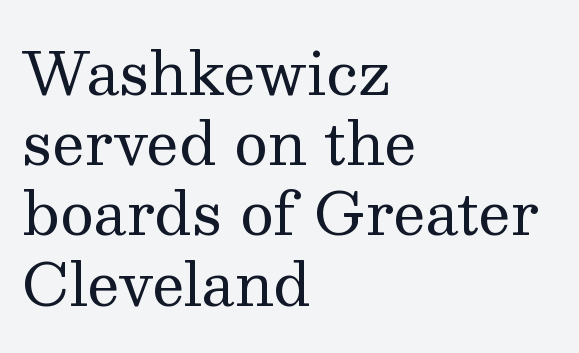
{"serif": "yes", "italic": "no", "bold": "no", "weight": "regular", "width": "normal", "stroke_contrast": "medium", "x_height": "medium", "monospaced": "no", "underline": "no", "align": "left", "line_spacing_ratio": 1.21, "letter_spacing": "normal", "letter_spacing_em": 0.0, "glyph_px": 58}
